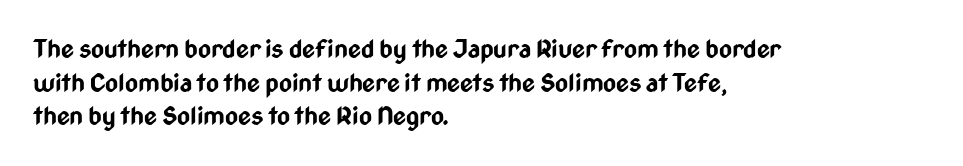
The image shows 25 px bold type, upright; set left-aligned, normal line spacing (1.35x), normal letter spacing, not underlined.
